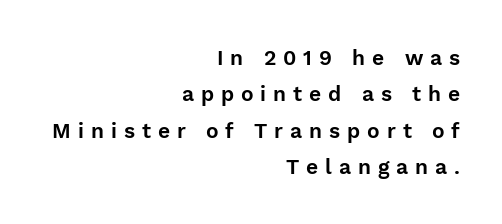
Q: Is the text italic (slanted)? A: No, it is upright.
Q: Is the text underlined? A: No.
Q: How is the paragraph aligned? A: Right-aligned.
Q: Is the spacing between letters normal or unusually wide? A: Unusually wide.
